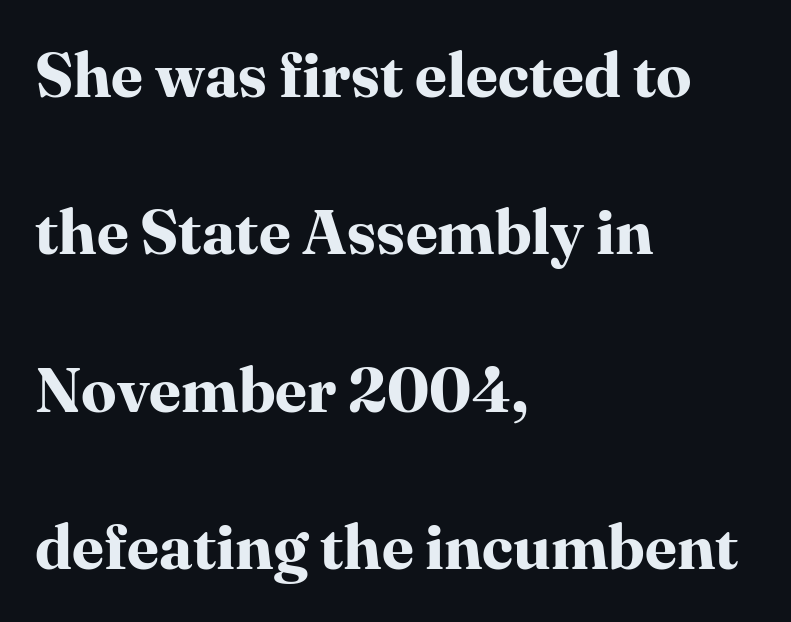
Q: Is the text bold? A: Yes.
Q: Is the text italic (slanted)? A: No, it is upright.
Q: Is the typeface a serif or a sans-serif typeface? A: Serif.
Q: Is the text underlined? A: No.
Q: How is the paragraph aligned? A: Left-aligned.
Q: Is the spacing between letters normal or unusually wide? A: Normal.
Q: Is the spacing between lines tight, normal or loose? A: Loose.
Q: Width (condensed, normal, or wide)? A: Normal.
Q: Stroke contrast? A: High.
Q: x-height? A: Medium.
Q: Monospaced? A: No.
